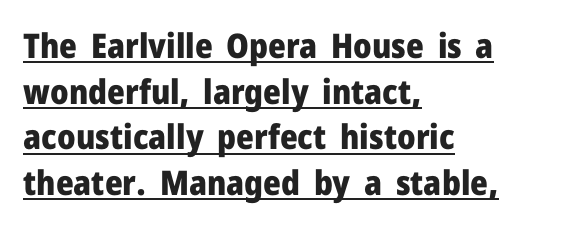
The image shows 34 px heavy sans-serif type, upright; set left-aligned, normal line spacing (1.34x), normal letter spacing, underlined; low stroke contrast and a medium x-height.
